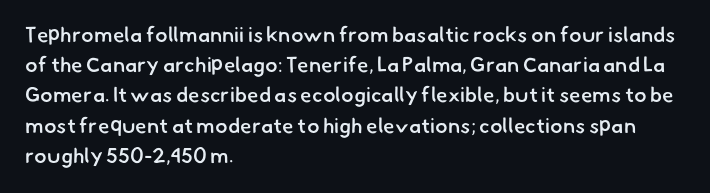
Q: Is the text bold? A: Semi-bold.
Q: Is the text underlined? A: No.
Q: How is the paragraph aligned? A: Left-aligned.
Q: Is the spacing between letters normal or unusually wide? A: Normal.
Q: Is the spacing between lines tight, normal or loose? A: Normal.
